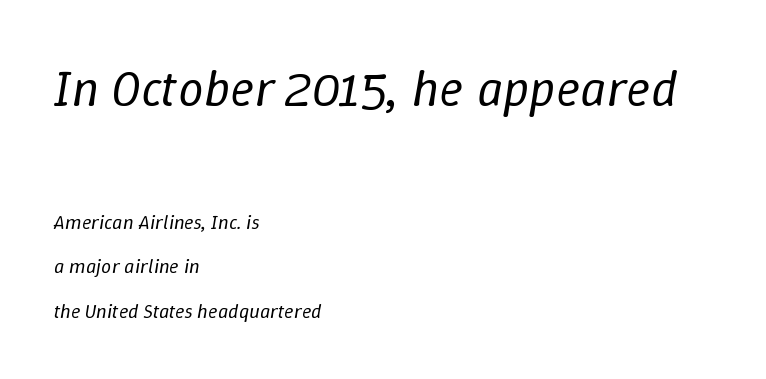
The image shows 51 px regular-weight type, italic (leaning right); set left-aligned, loose line spacing (2.22x), normal letter spacing, not underlined; the first (top) block is 2.55x larger; low stroke contrast and a medium x-height.
